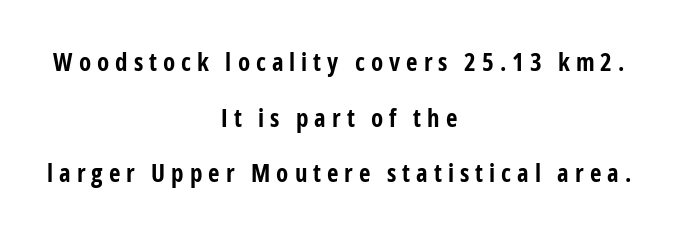
{"italic": "no", "bold": "yes", "underline": "no", "align": "center", "line_spacing": "loose", "line_spacing_ratio": 2.23, "letter_spacing": "wide", "letter_spacing_em": 0.24, "glyph_px": 25}
